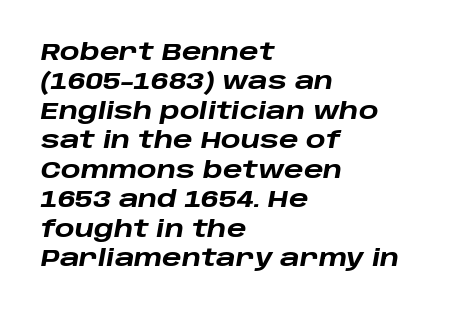
Q: Is the text bold? A: Yes.
Q: Is the text italic (slanted)? A: Yes, it leans right by about 10 degrees.
Q: Is the text underlined? A: No.
Q: How is the paragraph aligned? A: Left-aligned.
Q: Is the spacing between letters normal or unusually wide? A: Normal.
Q: Is the spacing between lines tight, normal or loose? A: Normal.
